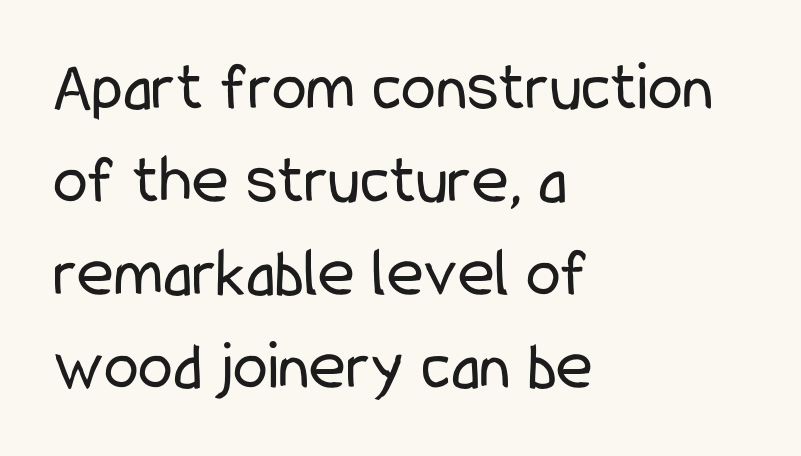
{"serif": "no", "italic": "no", "bold": "no", "weight": "regular", "width": "condensed", "stroke_contrast": "low", "x_height": "medium", "monospaced": "no", "underline": "no", "align": "left", "line_spacing": "normal", "line_spacing_ratio": 1.33, "letter_spacing": "normal", "letter_spacing_em": 0.0, "glyph_px": 70}
